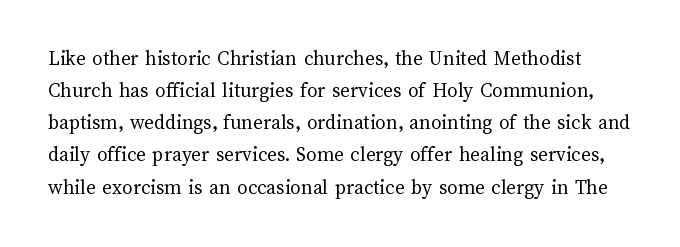
The image shows 21 px text type, upright; set normal line spacing (1.53x), normal letter spacing, not underlined.
